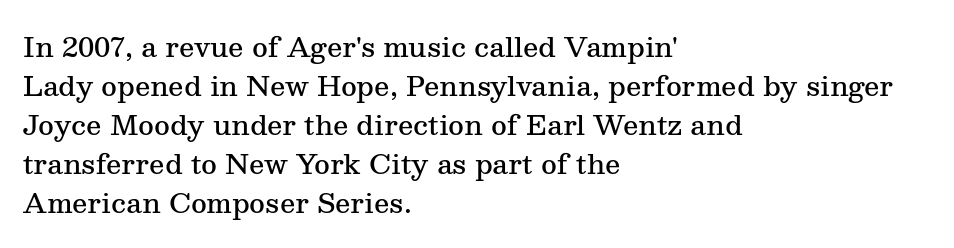
The image shows 27 px text type, upright; set left-aligned, normal line spacing (1.44x), normal letter spacing, not underlined.
